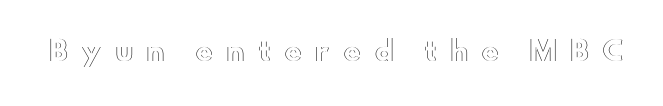
{"italic": "no", "underline": "no", "letter_spacing": "wide", "letter_spacing_em": 0.47, "glyph_px": 27}
